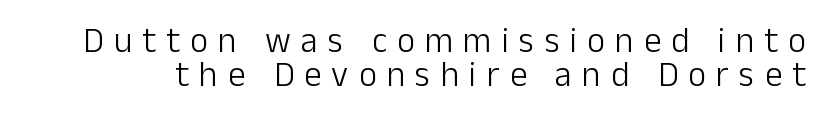
Q: Is the text bold? A: No.
Q: Is the text italic (slanted)? A: No, it is upright.
Q: Is the typeface a serif or a sans-serif typeface? A: Sans-serif.
Q: Is the text underlined? A: No.
Q: Is the spacing between letters normal or unusually wide? A: Unusually wide.
Q: Is the spacing between lines tight, normal or loose? A: Tight.
Q: Width (condensed, normal, or wide)? A: Normal.
Q: Stroke contrast? A: Low.
Q: x-height? A: Medium.
Q: Monospaced? A: No.
